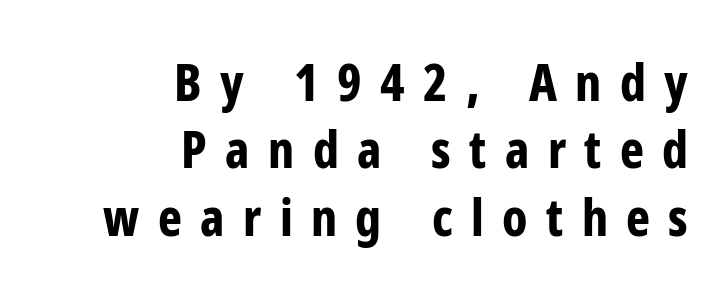
The typeface chosen for these lines omits serifs. Unmarked baselines from the first word to the last. The rendering uses natural spacing where letterforms have individual widths. The gaps between neighbouring characters are conspicuously large. The face used here has the dense, thick strokes of a bold.
